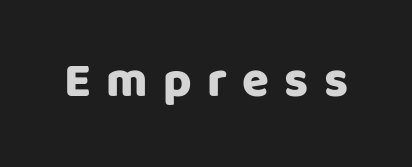
The image shows 49 px sans-serif type, upright; set unusually wide letter spacing (+0.31 em), not underlined; low stroke contrast and a large x-height.
